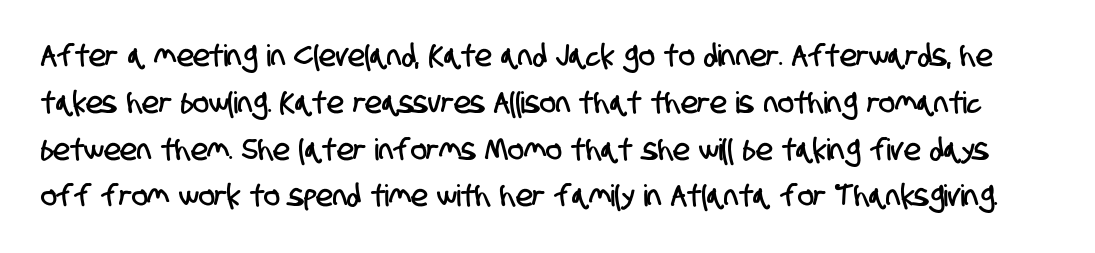
Q: Is the typeface a serif or a sans-serif typeface? A: Sans-serif.
Q: Is the text underlined? A: No.
Q: Is the spacing between letters normal or unusually wide? A: Normal.
Q: Is the spacing between lines tight, normal or loose? A: Normal.
Q: Width (condensed, normal, or wide)? A: Condensed.
Q: Stroke contrast? A: Low.
Q: x-height? A: Large.
Q: Monospaced? A: No.
